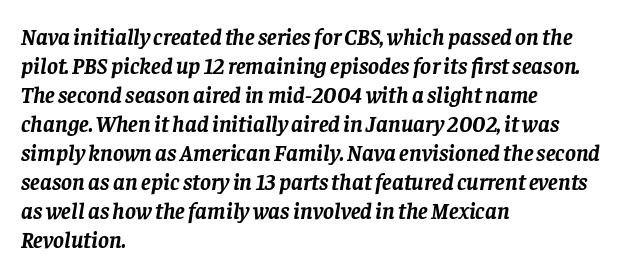
The image shows 23 px bold type, italic (leaning right); set left-aligned, normal line spacing (1.26x), normal letter spacing, not underlined.
